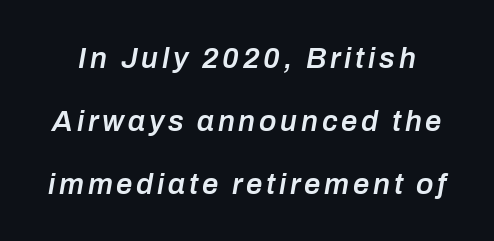
Do the characters align in a grid? No, the font is proportional. A bare baseline throughout the passage. Weight: semibold (demi). Compared with ordinary roman type, these characters are visibly tilted. Regarding leading, the lines here are spaced well apart.
